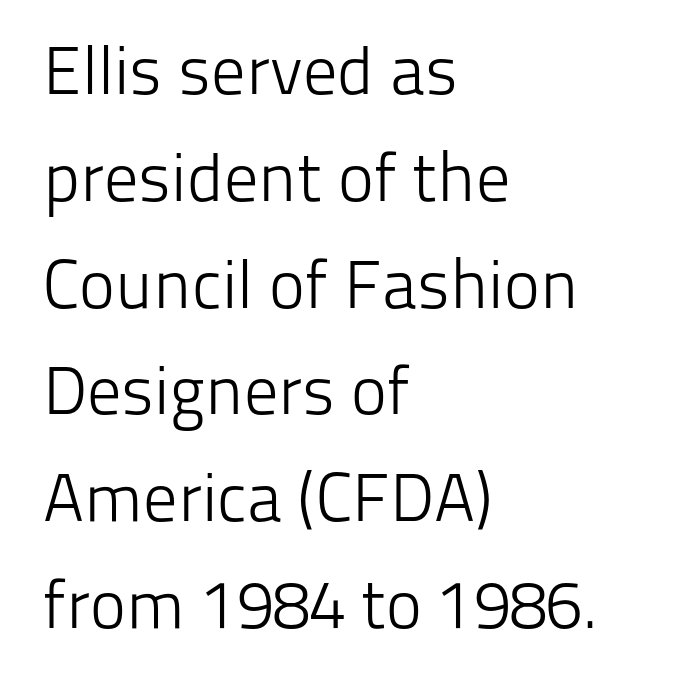
The image shows 68 px light sans-serif type, upright; set left-aligned, normal line spacing (1.57x), normal letter spacing, not underlined; low stroke contrast and a medium x-height.
